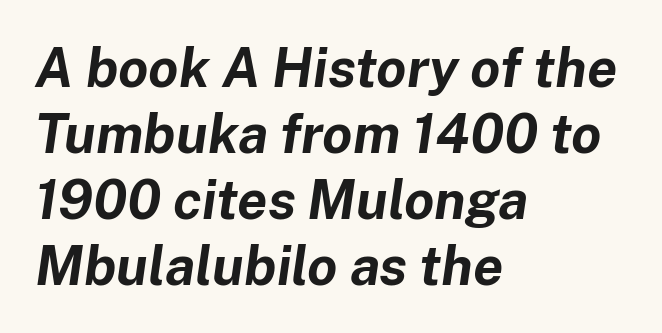
The image shows 54 px bold type, italic (leaning right); set left-aligned, line spacing 1.22x, normal letter spacing, not underlined; low stroke contrast and a medium x-height.
